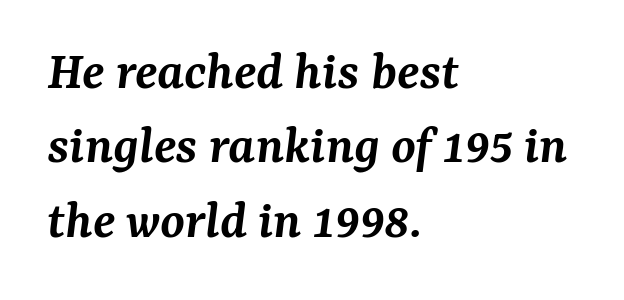
{"serif": "yes", "italic": "yes", "lean": "right", "slant_degrees": 7, "bold": "semi", "weight": "semibold", "width": "normal", "stroke_contrast": "medium", "x_height": "medium", "monospaced": "no", "underline": "no", "align": "left", "line_spacing": "normal", "line_spacing_ratio": 1.33, "letter_spacing": "normal", "letter_spacing_em": 0.0, "glyph_px": 56}
